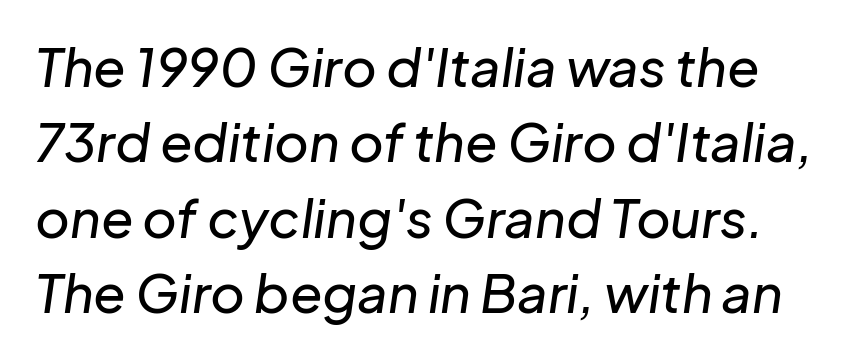
Q: Is the text italic (slanted)? A: Yes, it leans right by about 8 degrees.
Q: Is the text underlined? A: No.
Q: Is the spacing between letters normal or unusually wide? A: Normal.
Q: Is the spacing between lines tight, normal or loose? A: Normal.
Q: Width (condensed, normal, or wide)? A: Normal.
Q: Stroke contrast? A: Low.
Q: x-height? A: Medium.
Q: Monospaced? A: No.
